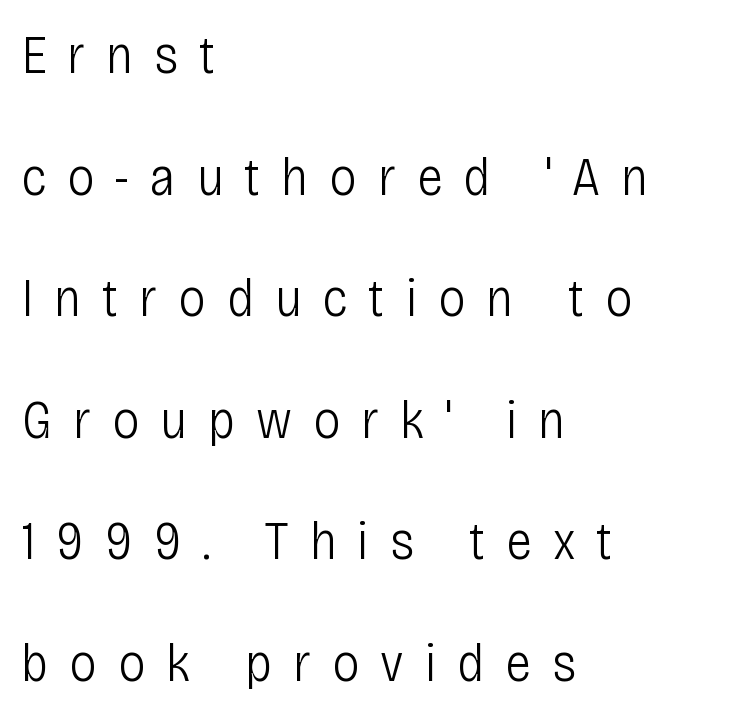
{"serif": "no", "italic": "no", "bold": "no", "weight": "light", "width": "condensed", "stroke_contrast": "low", "x_height": "large", "monospaced": "no", "underline": "no", "align": "left", "line_spacing": "loose", "line_spacing_ratio": 2.21, "letter_spacing": "wide", "letter_spacing_em": 0.38, "glyph_px": 55}
